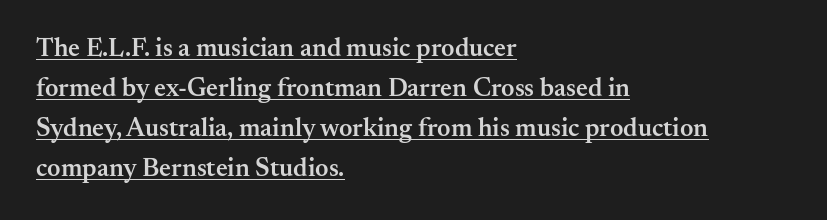
Summary of vertical rhythm: regular, with standard interline spacing. A typographer would call this underscored text. Glyph-to-glyph distance matches everyday printed text. What weight is shown? A semibold, between regular and bold.
